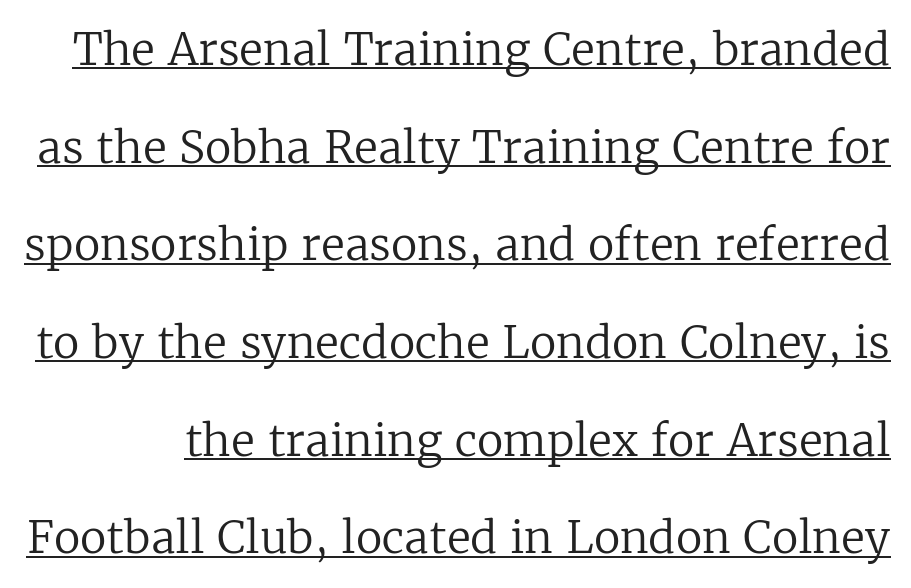
The image shows 44 px regular-weight serif type, upright; set loose line spacing (2.22x), normal letter spacing, underlined; low stroke contrast and a medium x-height.
